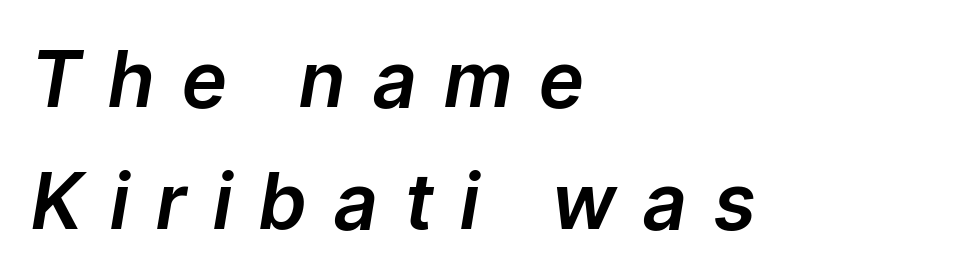
{"italic": "yes", "lean": "right", "slant_degrees": 9, "width": "normal", "stroke_contrast": "low", "x_height": "medium", "monospaced": "no", "underline": "no", "align": "left", "line_spacing": "normal", "line_spacing_ratio": 1.58, "letter_spacing": "wide", "letter_spacing_em": 0.38, "glyph_px": 77}
